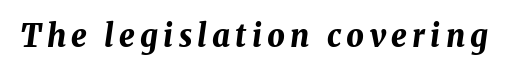
The image shows 31 px bold type, italic (leaning right); set not underlined; medium stroke contrast and a medium x-height.
